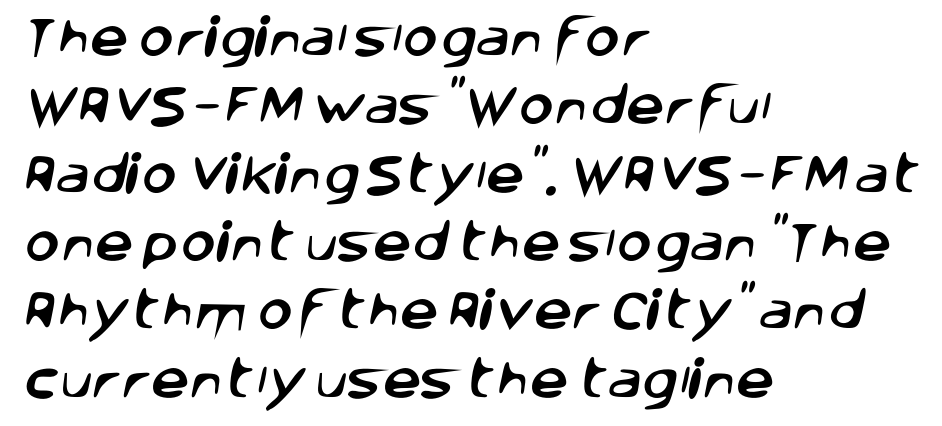
The image shows 43 px sans-serif type; set left-aligned, normal line spacing (1.59x), normal letter spacing, not underlined; low stroke contrast and a large x-height.
